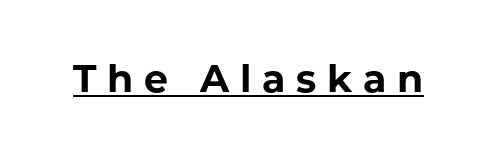
The image shows 38 px bold sans-serif type, upright; set unusually wide letter spacing (+0.28 em), underlined; low stroke contrast and a medium x-height.
